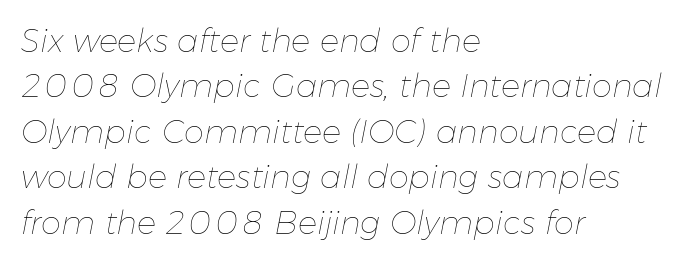
The face used here is proportionally spaced, like ordinary book or web type. The rendering applies a slant to the glyphs. The line-height multiplier appears to be the usual default. No heavy texture on the line: the type isn't bold.
